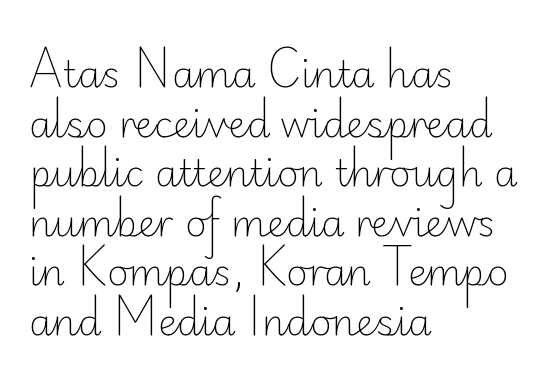
{"serif": "no", "italic": "no", "bold": "no", "weight": "light", "width": "normal", "stroke_contrast": "low", "x_height": "small", "monospaced": "no", "underline": "no", "align": "left", "line_spacing": "normal", "line_spacing_ratio": 1.34, "letter_spacing": "normal", "letter_spacing_em": 0.0, "glyph_px": 37}
